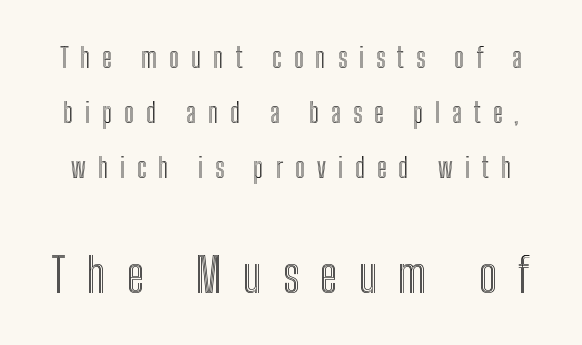
Q: Is the text italic (slanted)? A: No, it is upright.
Q: Is the text underlined? A: No.
Q: Is the spacing between letters normal or unusually wide? A: Unusually wide.
Q: Is the spacing between lines tight, normal or loose? A: Loose.
Q: Which block of text is set in a larger size, the first (top) or the second (bottom)? A: The second (bottom) one.
Q: Width (condensed, normal, or wide)? A: Condensed.
Q: x-height? A: Medium.
Q: Monospaced? A: No.
